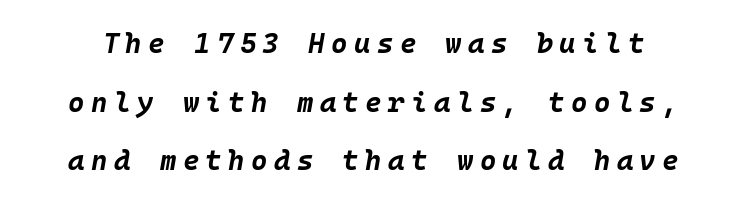
Q: Is the text bold? A: Yes.
Q: Is the text italic (slanted)? A: Yes, it leans right by about 10 degrees.
Q: Is the text underlined? A: No.
Q: Is the spacing between letters normal or unusually wide? A: Unusually wide.
Q: Is the spacing between lines tight, normal or loose? A: Loose.
Q: Width (condensed, normal, or wide)? A: Normal.
Q: Stroke contrast? A: Low.
Q: x-height? A: Large.
Q: Monospaced? A: Yes.
